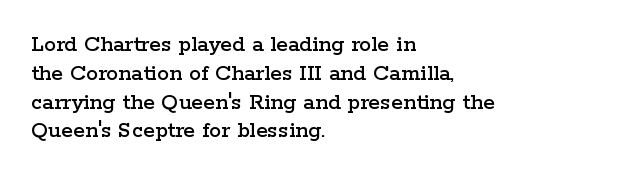
In CSS terms this would be text-align: left. The letters stand upright; this is a roman face. Underlining? Definitely not there. These lines keep a tight, regular rhythm from letter to letter.
